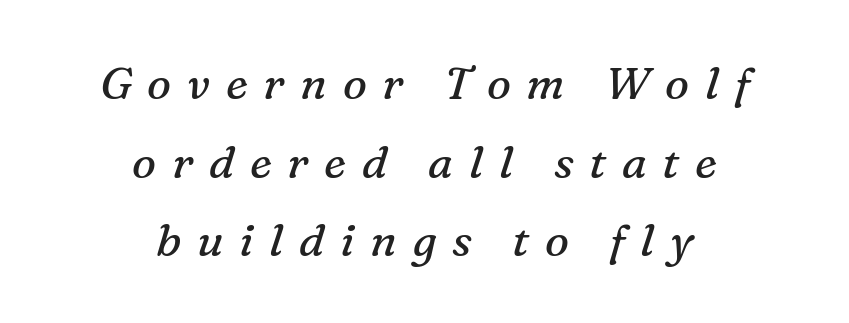
Q: Is the text bold? A: No.
Q: Is the text italic (slanted)? A: Yes, it leans right by about 16 degrees.
Q: Is the typeface a serif or a sans-serif typeface? A: Serif.
Q: Is the text underlined? A: No.
Q: How is the paragraph aligned? A: Centered.
Q: Is the spacing between letters normal or unusually wide? A: Unusually wide.
Q: Width (condensed, normal, or wide)? A: Normal.
Q: Stroke contrast? A: Medium.
Q: x-height? A: Medium.
Q: Monospaced? A: No.
